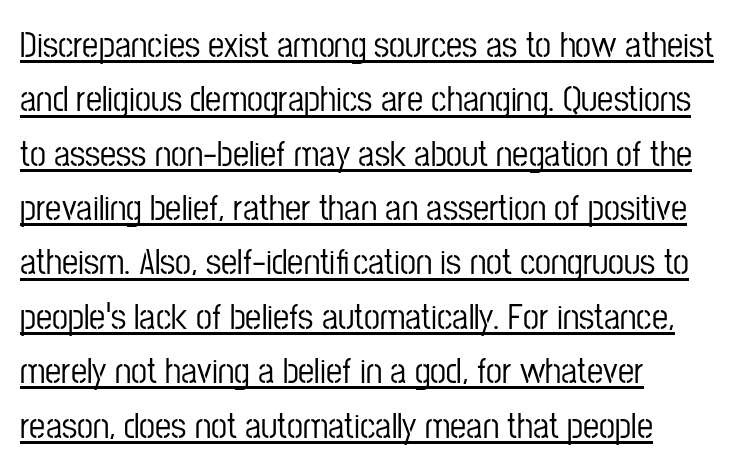
{"serif": "no", "italic": "no", "width": "condensed", "stroke_contrast": "low", "x_height": "medium", "monospaced": "no", "underline": "yes", "align": "left", "line_spacing": "normal", "line_spacing_ratio": 1.51, "letter_spacing": "normal", "letter_spacing_em": 0.0, "glyph_px": 36}
